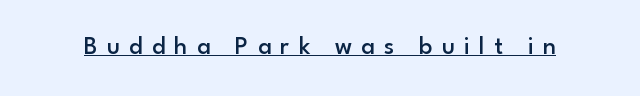
{"italic": "no", "bold": "semi", "underline": "yes", "letter_spacing": "wide", "letter_spacing_em": 0.37, "glyph_px": 25}
